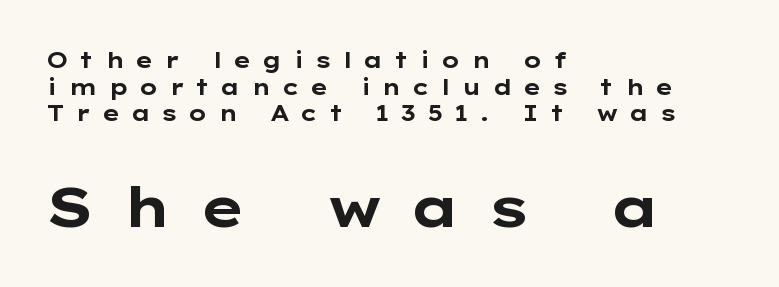
Q: Is the text bold? A: Yes.
Q: Is the text italic (slanted)? A: No, it is upright.
Q: Is the typeface a serif or a sans-serif typeface? A: Sans-serif.
Q: Is the text underlined? A: No.
Q: How is the paragraph aligned? A: Left-aligned.
Q: Is the spacing between letters normal or unusually wide? A: Unusually wide.
Q: Which block of text is set in a larger size, the first (top) or the second (bottom)? A: The second (bottom) one.
Q: Width (condensed, normal, or wide)? A: Wide.
Q: Stroke contrast? A: Low.
Q: x-height? A: Medium.
Q: Monospaced? A: No.
